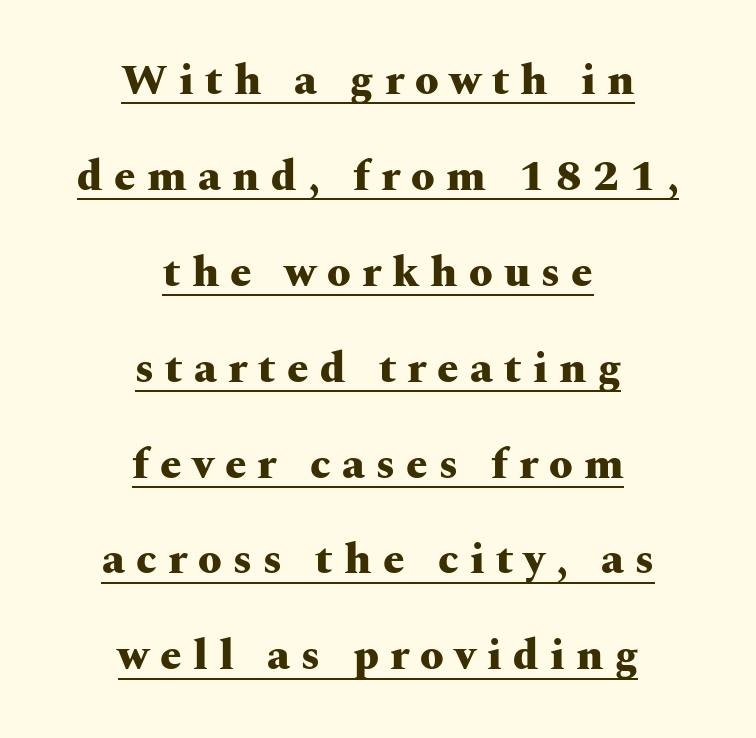
Q: Is the text bold? A: Yes.
Q: Is the text italic (slanted)? A: No, it is upright.
Q: Is the typeface a serif or a sans-serif typeface? A: Serif.
Q: Is the text underlined? A: Yes.
Q: How is the paragraph aligned? A: Centered.
Q: Is the spacing between letters normal or unusually wide? A: Unusually wide.
Q: Is the spacing between lines tight, normal or loose? A: Loose.
Q: Width (condensed, normal, or wide)? A: Wide.
Q: Stroke contrast? A: Medium.
Q: x-height? A: Medium.
Q: Monospaced? A: No.
